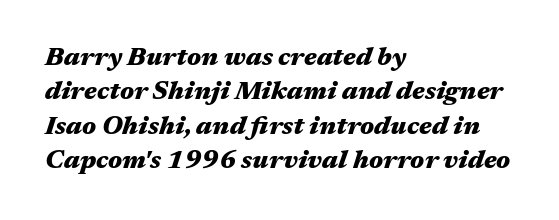
The image shows 26 px bold type, italic (leaning right); set left-aligned, normal line spacing (1.32x), normal letter spacing, not underlined.
